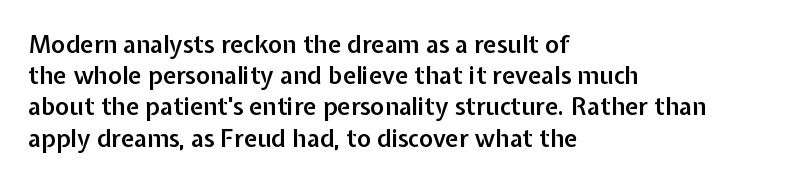
Students, this is semibold: more ink than regular, less than bold. Letter spacing: default. Any mark beneath the type? The region is blank. Rows of type keep a routine distance in the vertical direction. These lines are set flush left with a ragged right edge. Posture: straight, roman, zero tilt.
